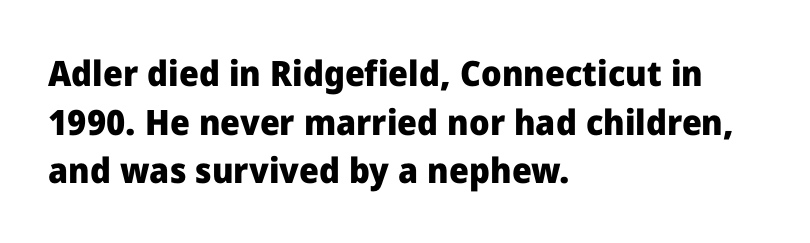
{"serif": "no", "italic": "no", "bold": "yes", "weight": "heavy", "width": "normal", "stroke_contrast": "low", "x_height": "medium", "monospaced": "no", "underline": "no", "align": "left", "line_spacing": "normal", "line_spacing_ratio": 1.39, "letter_spacing": "normal", "letter_spacing_em": 0.0, "glyph_px": 35}
